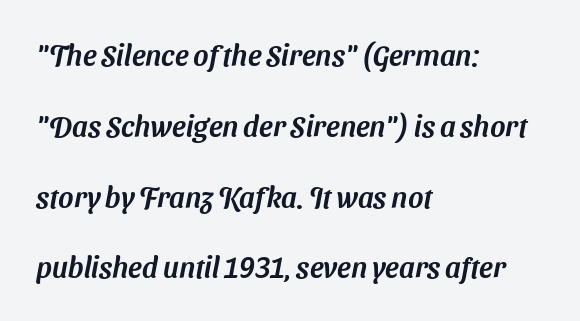
{"serif": "no", "width": "normal", "stroke_contrast": "medium", "x_height": "medium", "monospaced": "no", "underline": "no", "align": "left", "line_spacing": "loose", "line_spacing_ratio": 2.44, "letter_spacing": "normal", "letter_spacing_em": 0.0, "glyph_px": 29}
